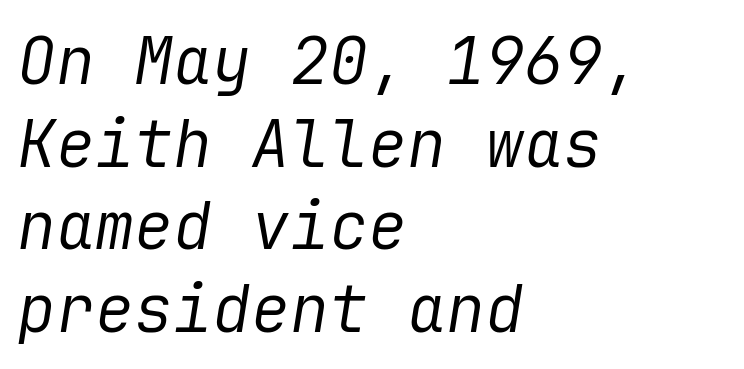
The baseline area is clear. A light-to-regular cut is what we see here. The rendering keeps characters at their native spacing. Looking at the ascenders, they clearly lean.
